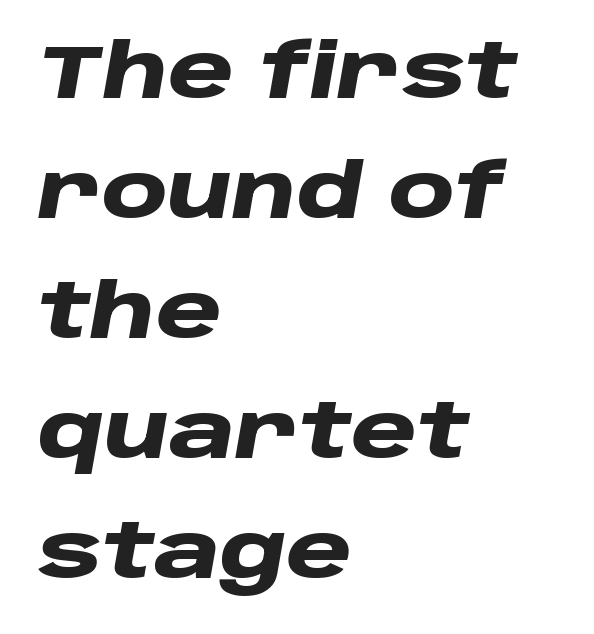
{"italic": "yes", "lean": "right", "slant_degrees": 10, "bold": "yes", "weight": "heavy", "width": "wide", "stroke_contrast": "low", "x_height": "large", "monospaced": "no", "underline": "no", "align": "left", "line_spacing": "normal", "line_spacing_ratio": 1.6, "letter_spacing": "normal", "letter_spacing_em": 0.0, "glyph_px": 75}
